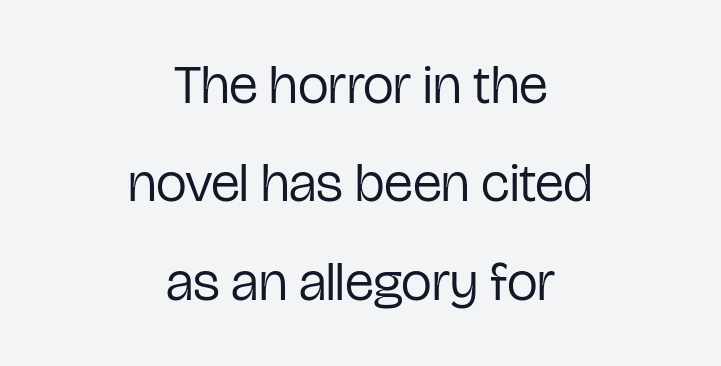
The face used here is proportionally spaced, like ordinary book or web type. Examine the stroke ends and you'll find no serifs. Compared with typical body copy, the letter spacing here is the same. This rendering uses center alignment, leaving both contours irregular but symmetric.
